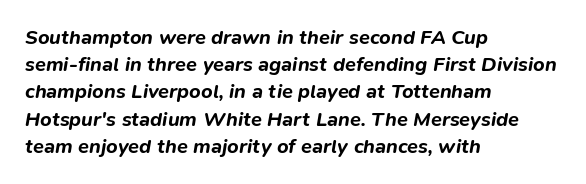
The image shows 20 px bold type, italic (leaning right); set left-aligned, normal line spacing (1.36x), normal letter spacing, not underlined.
